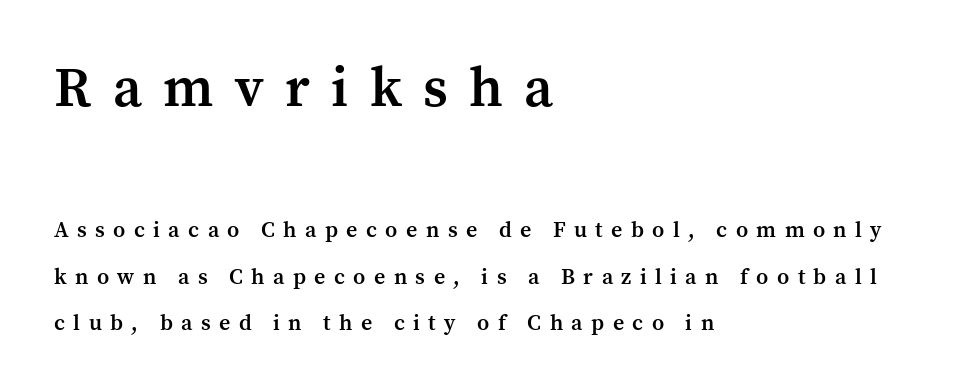
{"serif": "yes", "italic": "no", "bold": "semi", "weight": "semibold", "width": "normal", "stroke_contrast": "medium", "x_height": "medium", "monospaced": "no", "underline": "no", "align": "left", "line_spacing": "loose", "line_spacing_ratio": 2.1, "letter_spacing": "wide", "letter_spacing_em": 0.38, "larger_block": "first", "size_ratio": 2.55, "glyph_px": 56}
